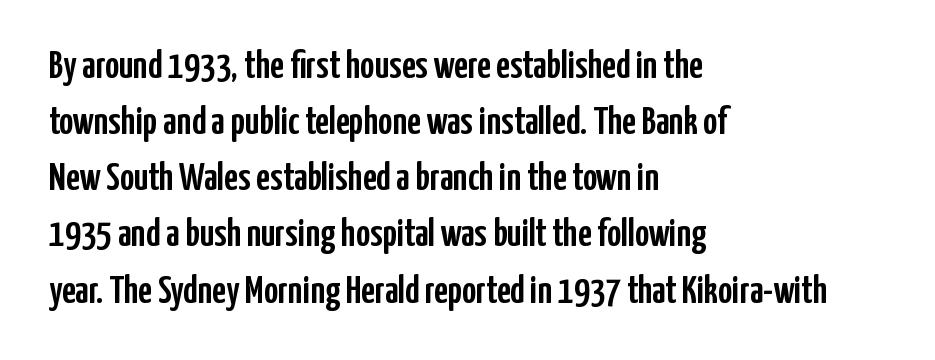
{"serif": "no", "italic": "no", "width": "condensed", "stroke_contrast": "low", "x_height": "medium", "monospaced": "no", "underline": "no", "align": "left", "line_spacing": "normal", "line_spacing_ratio": 1.44, "letter_spacing": "normal", "letter_spacing_em": 0.0, "glyph_px": 39}
